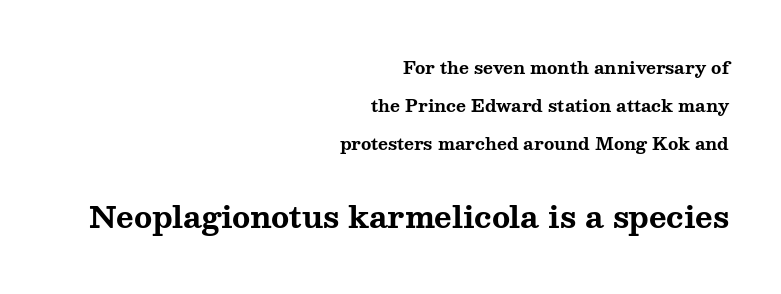
Characters follow at the spacing the type designer built in. One glance says open: line gaps are wider than usual. No word sits above an underline. The lines in this sample share a right terminus and differ only in where they begin. Size hierarchy here favors the trailing block over the leading one.
